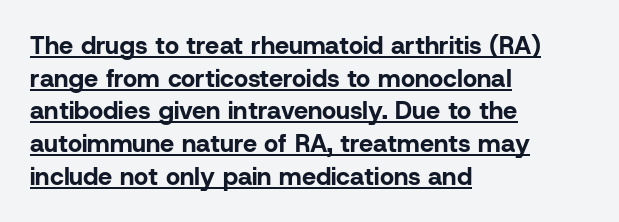
{"italic": "no", "bold": "yes", "underline": "yes", "align": "left", "line_spacing": "normal", "line_spacing_ratio": 1.31, "letter_spacing": "normal", "letter_spacing_em": 0.0, "glyph_px": 25}
